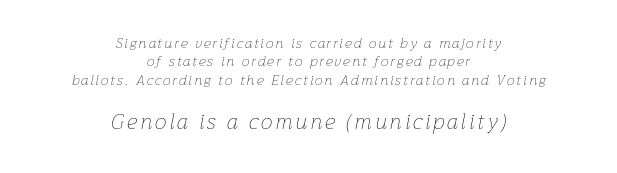
{"italic": "yes", "lean": "right", "slant_degrees": 12, "bold": "no", "underline": "no", "align": "center", "line_spacing": "normal", "line_spacing_ratio": 1.32, "larger_block": "second", "size_ratio": 1.5, "glyph_px": 21}
